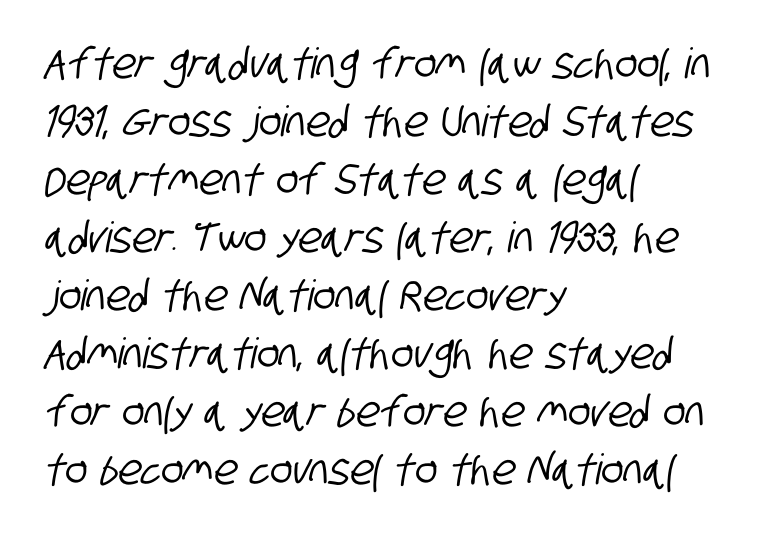
{"serif": "no", "width": "condensed", "stroke_contrast": "low", "x_height": "large", "monospaced": "no", "underline": "no", "align": "left", "line_spacing": "normal", "line_spacing_ratio": 1.38, "letter_spacing": "normal", "letter_spacing_em": 0.0, "glyph_px": 42}
